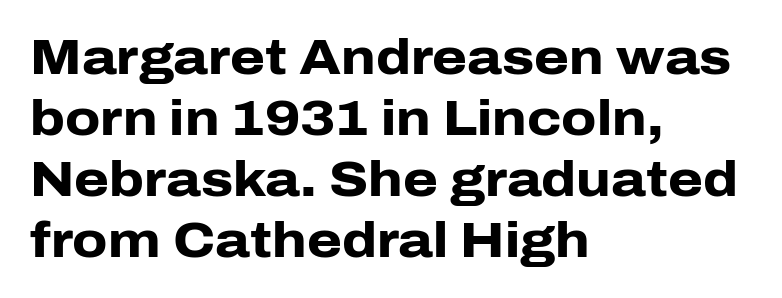
{"serif": "no", "italic": "no", "bold": "yes", "weight": "heavy", "width": "normal", "stroke_contrast": "low", "x_height": "medium", "monospaced": "no", "underline": "no", "align": "left", "line_spacing_ratio": 1.22, "letter_spacing": "normal", "letter_spacing_em": 0.0, "glyph_px": 50}
